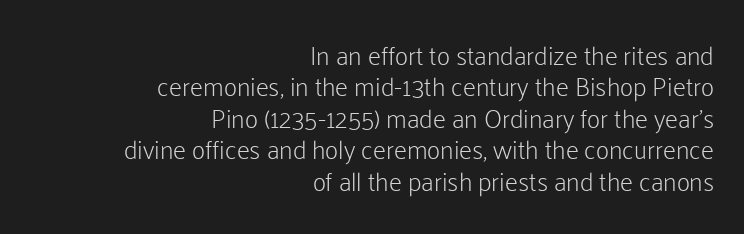
Q: Is the text bold? A: No.
Q: Is the text italic (slanted)? A: No, it is upright.
Q: Is the text underlined? A: No.
Q: How is the paragraph aligned? A: Right-aligned.
Q: Is the spacing between letters normal or unusually wide? A: Normal.
